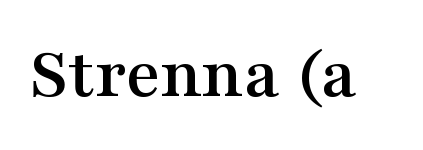
No extra tracking has been applied to these lines. The rendering uses natural spacing where letterforms have individual widths. Each row of text sits above clean, open space. The type sits square on the baseline with zero lean. This is serif lettering, the kind often seen in printed books.
